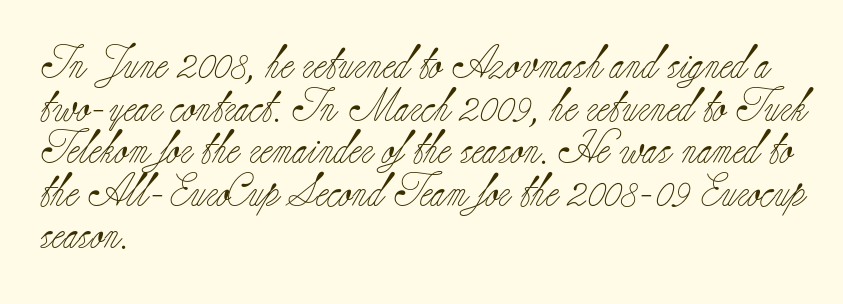
Here the designer chose a conventional face with non-uniform glyph widths. Students, observe: this is what conventionally led text looks like. A typesetter would call this zero additional tracking. Stroke terminals: seriffed. Descenders are the only things crossing below the line.
